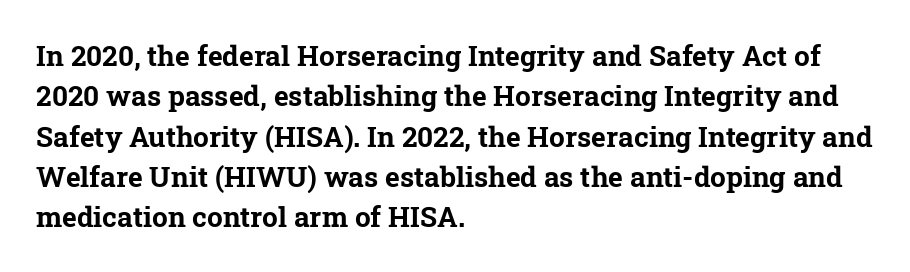
Q: Is the text bold? A: Yes.
Q: Is the typeface a serif or a sans-serif typeface? A: Serif.
Q: Is the text underlined? A: No.
Q: How is the paragraph aligned? A: Left-aligned.
Q: Is the spacing between letters normal or unusually wide? A: Normal.
Q: Is the spacing between lines tight, normal or loose? A: Normal.
Q: Width (condensed, normal, or wide)? A: Normal.
Q: Stroke contrast? A: Low.
Q: x-height? A: Medium.
Q: Monospaced? A: No.
